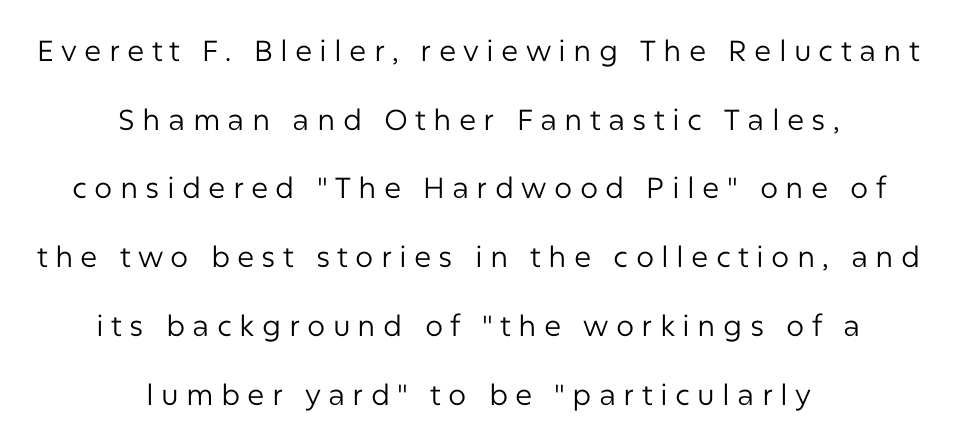
The image shows 29 px regular-weight sans-serif type, upright; set centered, loose line spacing (2.37x), unusually wide letter spacing (+0.25 em), not underlined; low stroke contrast and a medium x-height.
